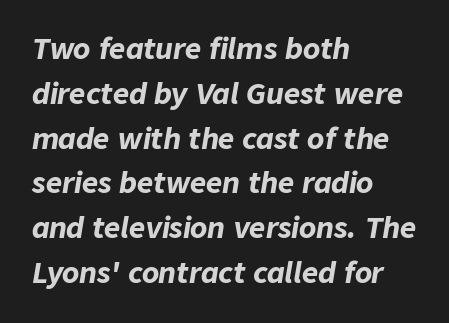
The text carries the slant typical of an italic or oblique font. Summary of weight: heavy, a full bold. Reading down the column, the eye jumps a familiar distance to each next line. You could call the tracking neutral — neither tight nor loose.
